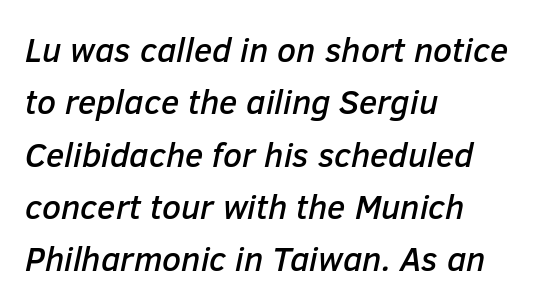
Q: Is the text italic (slanted)? A: Yes, it leans right by about 12 degrees.
Q: Is the text underlined? A: No.
Q: How is the paragraph aligned? A: Left-aligned.
Q: Is the spacing between letters normal or unusually wide? A: Normal.
Q: Is the spacing between lines tight, normal or loose? A: Normal.
Q: Width (condensed, normal, or wide)? A: Normal.
Q: Stroke contrast? A: Low.
Q: x-height? A: Medium.
Q: Monospaced? A: No.
